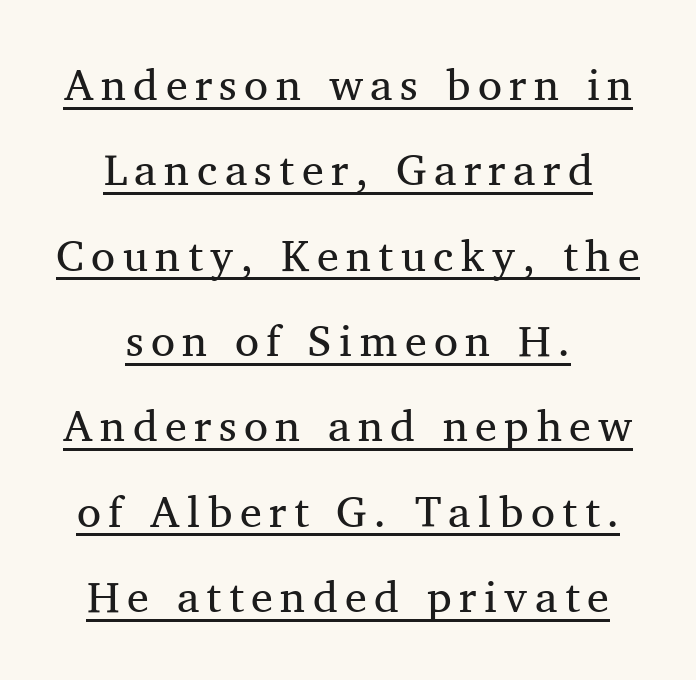
The weight tops out at a normal text grade. Vertical strokes here are truly vertical. You could fit nearly another row in the gap between these rows. Caption: multi-line text, centered on the measure. Check the space under the baseline: a stroke is drawn there. Unlike a clean sans, this face finishes its strokes with serifs.
